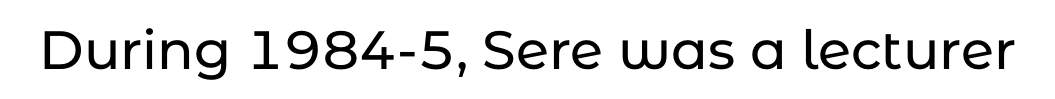
The image shows 54 px sans-serif type, upright; set normal letter spacing, not underlined; low stroke contrast and a medium x-height.
